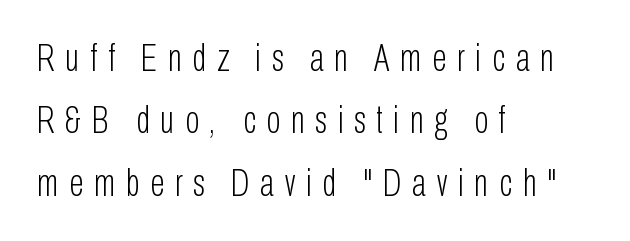
{"serif": "no", "italic": "no", "bold": "no", "weight": "light", "width": "condensed", "stroke_contrast": "low", "x_height": "medium", "monospaced": "no", "underline": "no", "align": "left", "line_spacing": "normal", "line_spacing_ratio": 1.64, "letter_spacing": "wide", "letter_spacing_em": 0.28, "glyph_px": 38}
